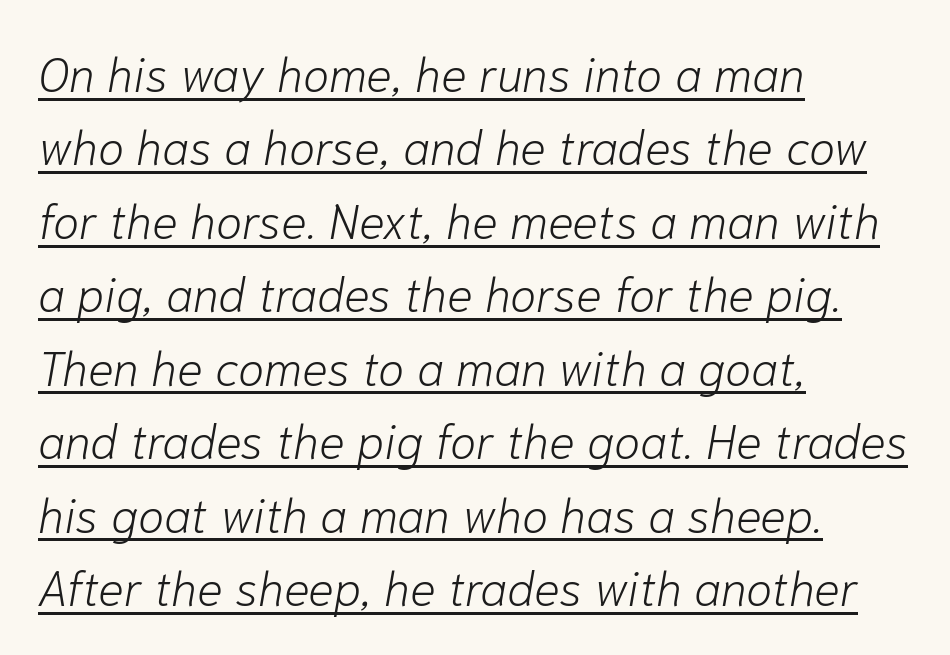
How are the letters spaced? Ordinarily, with no added tracking. The lines are quadded left. Observe the lean: these are italic letterforms. Does the leading feel generous? No, just average. No letter is thick-stroked: the sample isn't bold.
